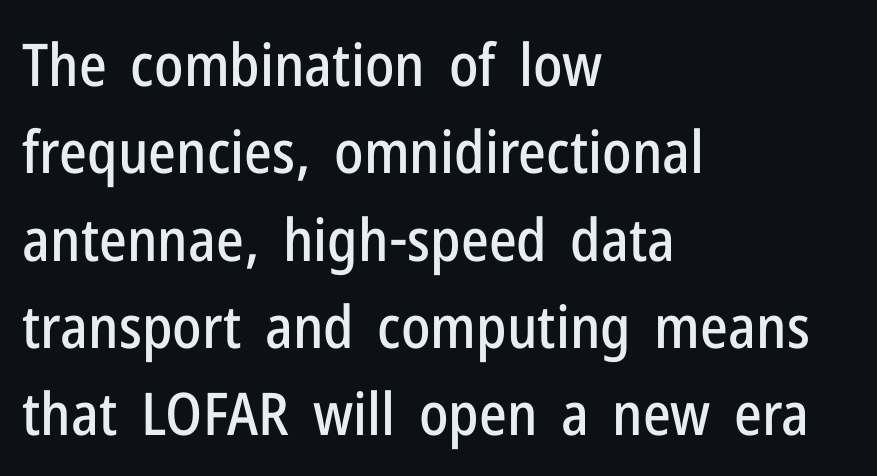
Q: Is the text italic (slanted)? A: No, it is upright.
Q: Is the typeface a serif or a sans-serif typeface? A: Sans-serif.
Q: Is the text underlined? A: No.
Q: How is the paragraph aligned? A: Left-aligned.
Q: Is the spacing between letters normal or unusually wide? A: Normal.
Q: Is the spacing between lines tight, normal or loose? A: Normal.
Q: Width (condensed, normal, or wide)? A: Condensed.
Q: Stroke contrast? A: Low.
Q: x-height? A: Medium.
Q: Monospaced? A: No.
